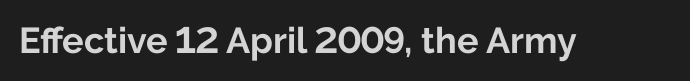
Q: Is the text bold? A: Yes.
Q: Is the text italic (slanted)? A: No, it is upright.
Q: Is the typeface a serif or a sans-serif typeface? A: Sans-serif.
Q: Is the text underlined? A: No.
Q: Is the spacing between letters normal or unusually wide? A: Normal.
Q: Width (condensed, normal, or wide)? A: Normal.
Q: Stroke contrast? A: Low.
Q: x-height? A: Medium.
Q: Monospaced? A: No.
